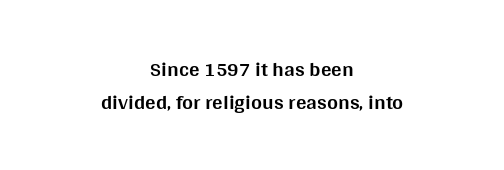
{"italic": "no", "bold": "yes", "underline": "no", "align": "center", "line_spacing": "normal", "line_spacing_ratio": 1.56, "letter_spacing": "normal", "letter_spacing_em": 0.0, "glyph_px": 21}
